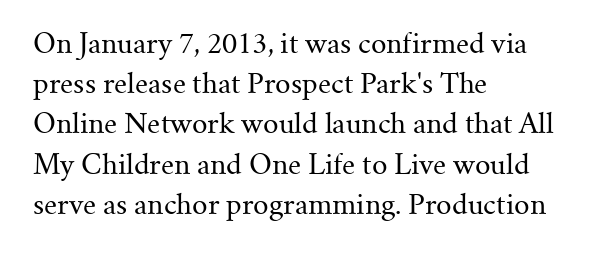
Q: Is the text bold? A: No.
Q: Is the text italic (slanted)? A: No, it is upright.
Q: Is the text underlined? A: No.
Q: How is the paragraph aligned? A: Left-aligned.
Q: Is the spacing between letters normal or unusually wide? A: Normal.
Q: Is the spacing between lines tight, normal or loose? A: Normal.
